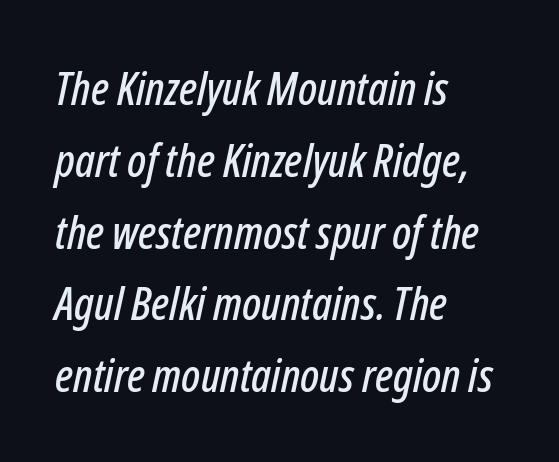
The image shows 46 px condensed type, italic (leaning right); set left-aligned, normal line spacing (1.56x), normal letter spacing, not underlined; low stroke contrast and a medium x-height.
